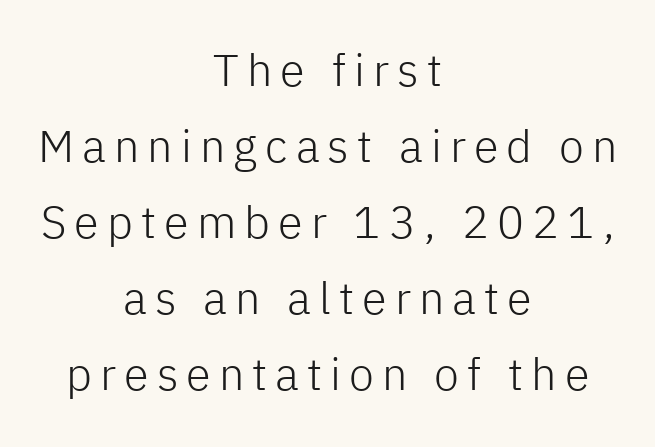
Weight: not bold — regular or lighter. Looks like regular typesetting: each glyph gets only the width it needs. The passage shown is typeset with a sans-serif family. The lines in this sample share a center point and differ in where they start and stop. The baseline area is clear. Ascenders rise straight up at ninety degrees.
